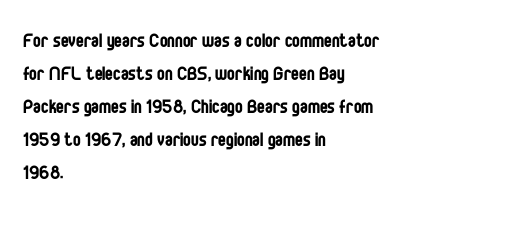
The image shows 23 px text type, upright; set left-aligned, normal line spacing (1.44x), normal letter spacing, not underlined.
